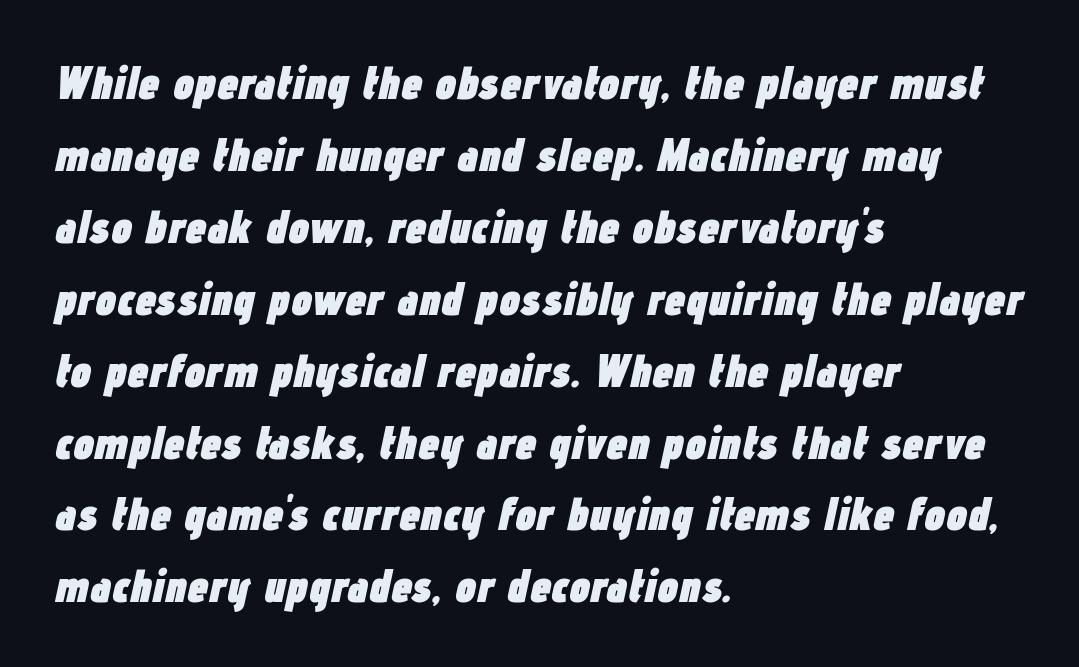
The image shows 47 px heavy, condensed type, italic (leaning right); set left-aligned, normal line spacing (1.53x), normal letter spacing, not underlined; low stroke contrast and a medium x-height.
